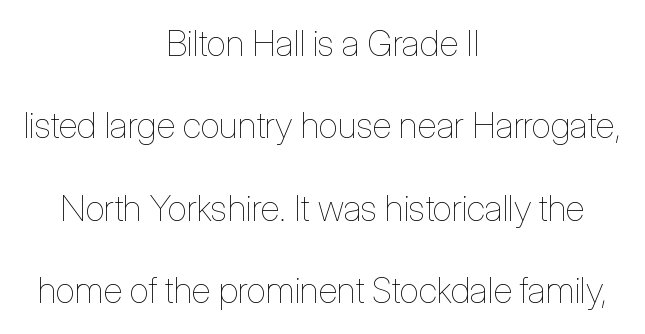
Q: Is the text bold? A: No.
Q: Is the text italic (slanted)? A: No, it is upright.
Q: Is the text underlined? A: No.
Q: How is the paragraph aligned? A: Centered.
Q: Is the spacing between letters normal or unusually wide? A: Normal.
Q: Is the spacing between lines tight, normal or loose? A: Loose.
Q: Width (condensed, normal, or wide)? A: Condensed.
Q: Stroke contrast? A: Low.
Q: x-height? A: Medium.
Q: Monospaced? A: No.
